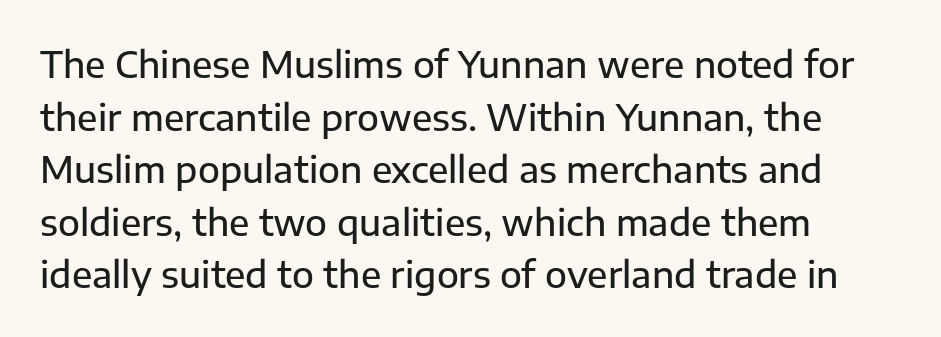
The image shows 36 px sans-serif type, upright; set left-aligned, normal line spacing (1.46x), normal letter spacing, not underlined; low stroke contrast and a medium x-height.
